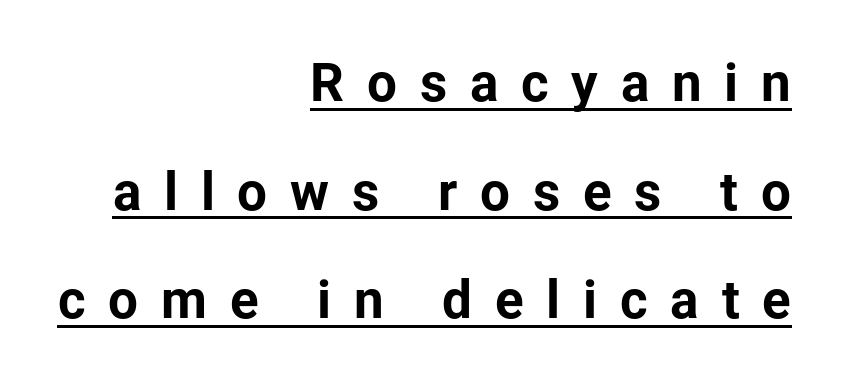
Reading down the block, your eye finds every line finishing at a fixed right position. The passage shown is emphatically bold. The vertical gap from one line to the next is large. This sample uses an upright cut, with every glyph sitting square on the baseline.
